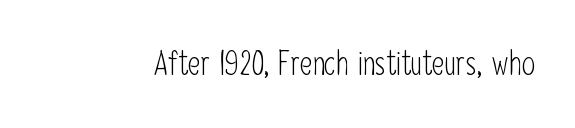
Q: Is the text bold? A: No.
Q: Is the text italic (slanted)? A: No, it is upright.
Q: Is the typeface a serif or a sans-serif typeface? A: Sans-serif.
Q: Is the text underlined? A: No.
Q: Is the spacing between letters normal or unusually wide? A: Normal.
Q: Width (condensed, normal, or wide)? A: Condensed.
Q: Stroke contrast? A: Low.
Q: x-height? A: Medium.
Q: Monospaced? A: No.
